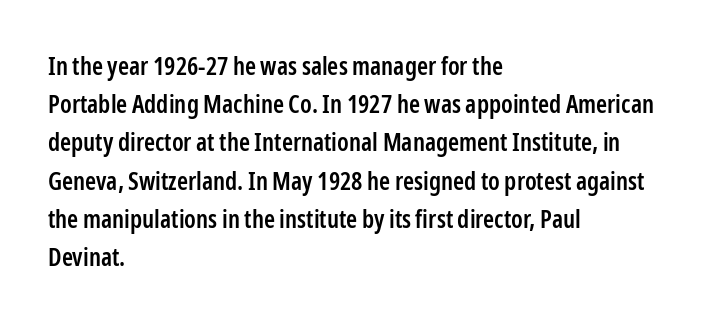
{"italic": "no", "bold": "semi", "underline": "no", "align": "left", "line_spacing": "normal", "line_spacing_ratio": 1.53, "letter_spacing": "normal", "letter_spacing_em": 0.0, "glyph_px": 25}
